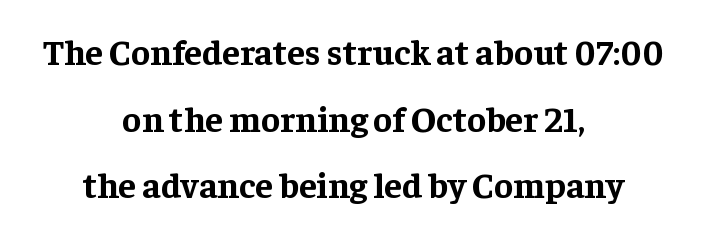
Looks like regular typesetting: each glyph gets only the width it needs. Neither beginnings nor endings align; midpoints do. The characters look thick and weighty, a clear bold. Underline: absent.
